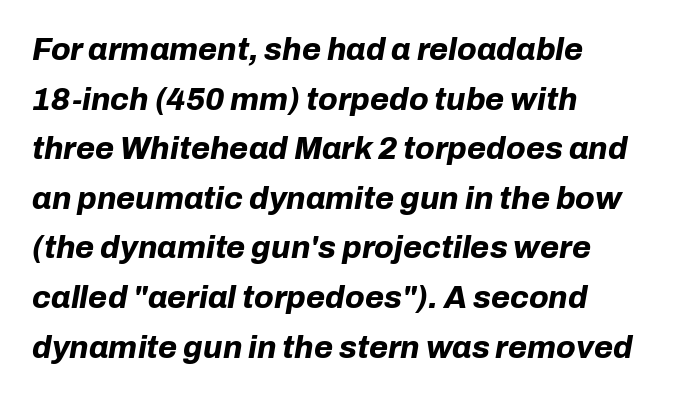
Q: Is the text bold? A: Yes.
Q: Is the text italic (slanted)? A: Yes, it leans right by about 10 degrees.
Q: Is the text underlined? A: No.
Q: How is the paragraph aligned? A: Left-aligned.
Q: Is the spacing between letters normal or unusually wide? A: Normal.
Q: Is the spacing between lines tight, normal or loose? A: Normal.
Q: Width (condensed, normal, or wide)? A: Normal.
Q: Stroke contrast? A: Low.
Q: x-height? A: Medium.
Q: Monospaced? A: No.
